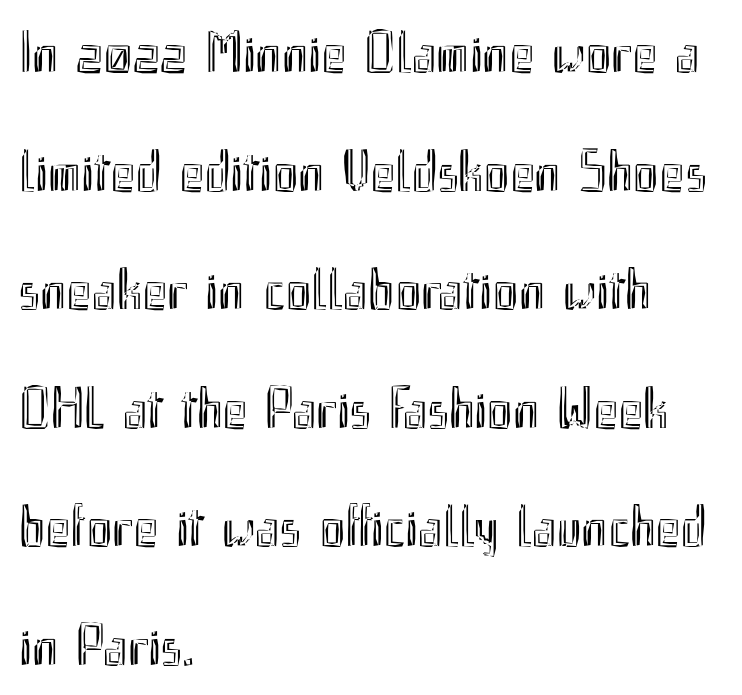
The leading is generous, giving the passage an open texture. The specimen reads as upright at a glance. Does extra space separate the letters? No, they use regular spacing. The ragged edge is on the right, which tells us the setting is flush left. The rendering uses natural spacing where letterforms have individual widths.
